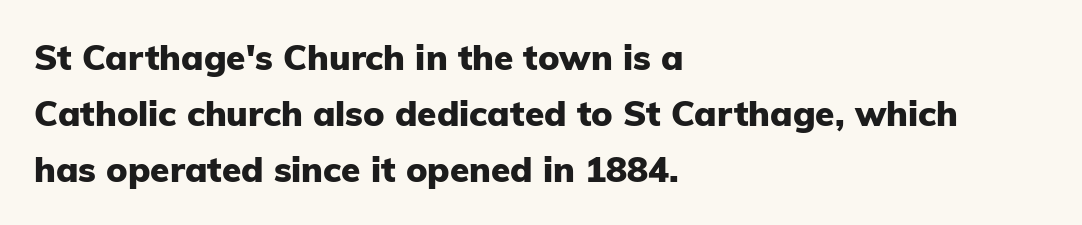
Baseline-to-baseline distance is the conventional proportion of letter height. No italicization has been applied; the sample stays upright. This rendering uses left alignment, leaving the right contour irregular. Proportional: the letters do not fall into vertical columns. The face used here is rendered with its standard letterfit. The typesetting leans heavy: a genuine bold.
